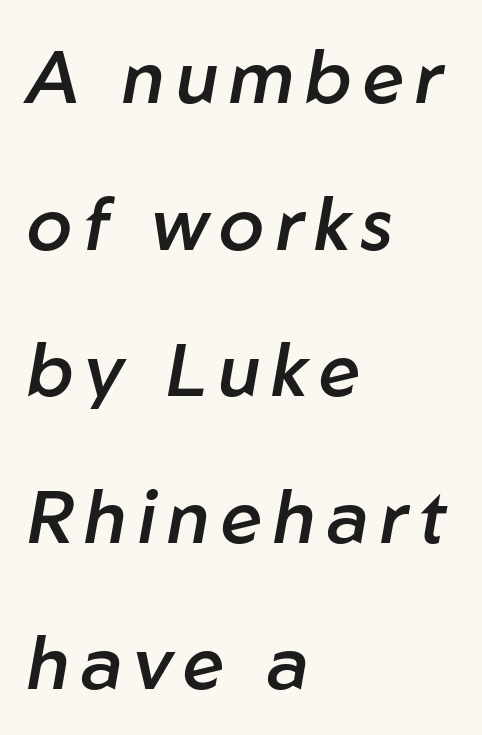
Anything drawn beneath the words? Only blank space. The passage shown is typed in a proportional face where columns would drift. The typography opts for an oblique posture over an upright one. The setting favours the left margin, as ordinary paragraphs usually do.
